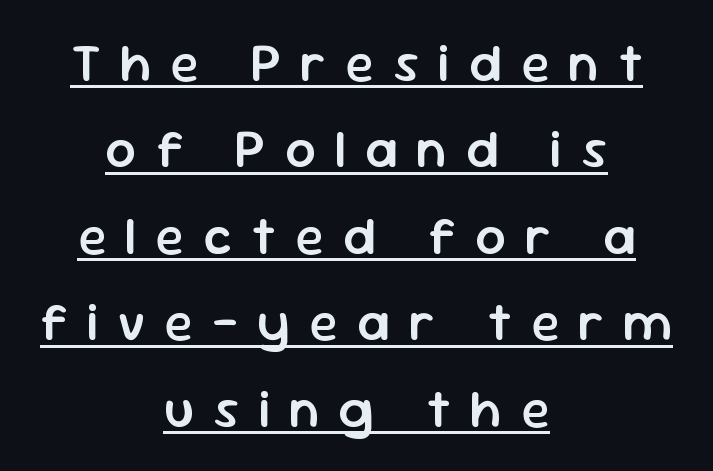
Proportional: the letters do not fall into vertical columns. Each glyph is drawn with semibold strokes, heavier than normal yet not fully bold. The specimen includes a rule beneath the text block's lines. The whitespace from short lines is split evenly between both sides. Notice how the stems are strictly vertical — no italics here. This sample keeps an unexceptional amount of space between lines.
